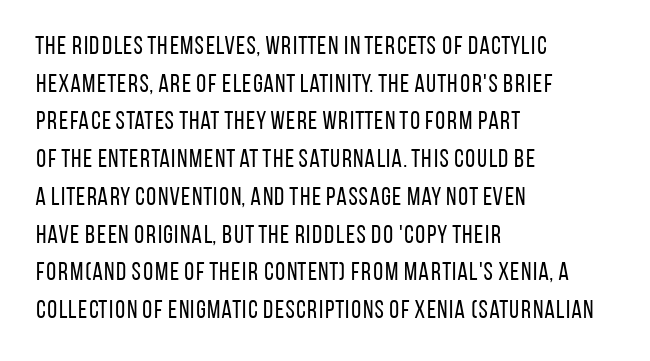
Q: Is the text bold? A: No.
Q: Is the text italic (slanted)? A: No, it is upright.
Q: Is the text underlined? A: No.
Q: How is the paragraph aligned? A: Left-aligned.
Q: Is the spacing between letters normal or unusually wide? A: Normal.
Q: Is the spacing between lines tight, normal or loose? A: Normal.
